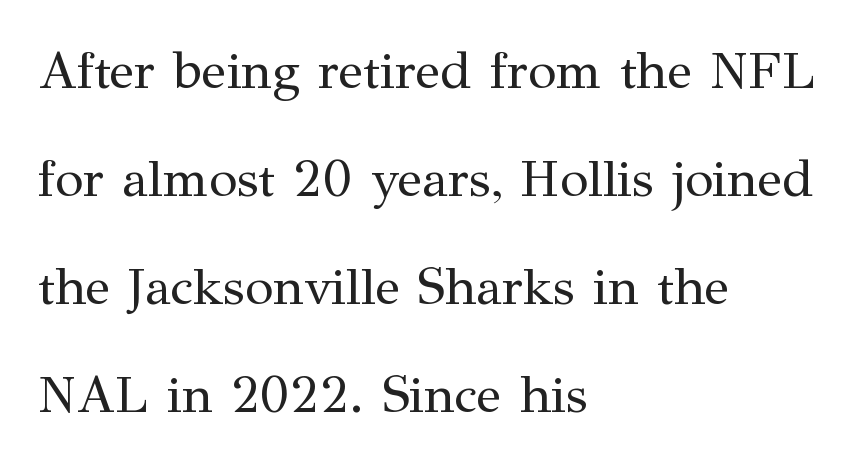
Q: Is the text bold? A: No.
Q: Is the text italic (slanted)? A: No, it is upright.
Q: Is the typeface a serif or a sans-serif typeface? A: Serif.
Q: Is the text underlined? A: No.
Q: How is the paragraph aligned? A: Left-aligned.
Q: Is the spacing between letters normal or unusually wide? A: Normal.
Q: Is the spacing between lines tight, normal or loose? A: Loose.
Q: Width (condensed, normal, or wide)? A: Normal.
Q: Stroke contrast? A: Medium.
Q: x-height? A: Medium.
Q: Monospaced? A: No.
